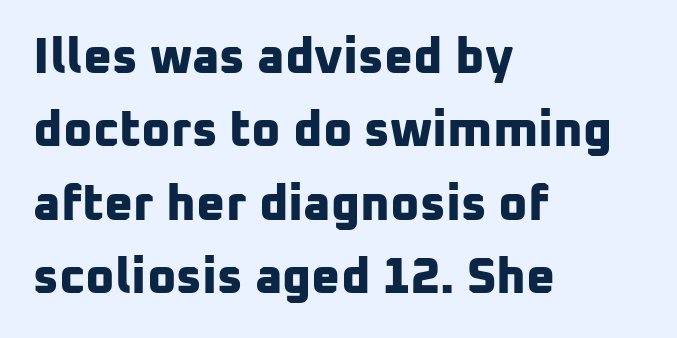
{"serif": "no", "bold": "yes", "weight": "bold", "width": "normal", "stroke_contrast": "low", "x_height": "medium", "monospaced": "no", "underline": "no", "align": "left", "line_spacing": "normal", "line_spacing_ratio": 1.47, "letter_spacing": "normal", "letter_spacing_em": 0.0, "glyph_px": 50}
